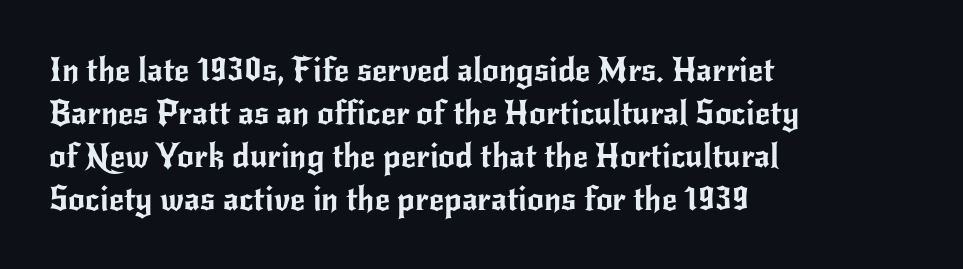
Q: Is the text italic (slanted)? A: No, it is upright.
Q: Is the typeface a serif or a sans-serif typeface? A: Sans-serif.
Q: Is the text underlined? A: No.
Q: How is the paragraph aligned? A: Left-aligned.
Q: Is the spacing between letters normal or unusually wide? A: Normal.
Q: Is the spacing between lines tight, normal or loose? A: Normal.
Q: Width (condensed, normal, or wide)? A: Normal.
Q: Stroke contrast? A: Low.
Q: x-height? A: Small.
Q: Monospaced? A: No.
